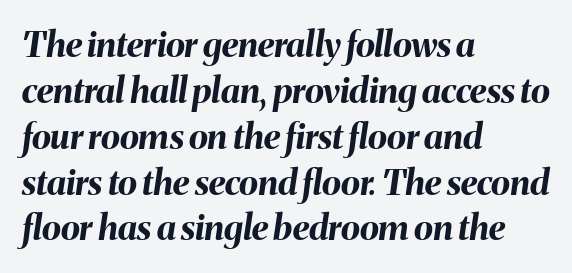
Spacing verdict: proportional, widths tailored to each character. The baseline area is clear. Reading down the column, the eye jumps a familiar distance to each next line. The horizontal fit of the characters is conventional and even.
